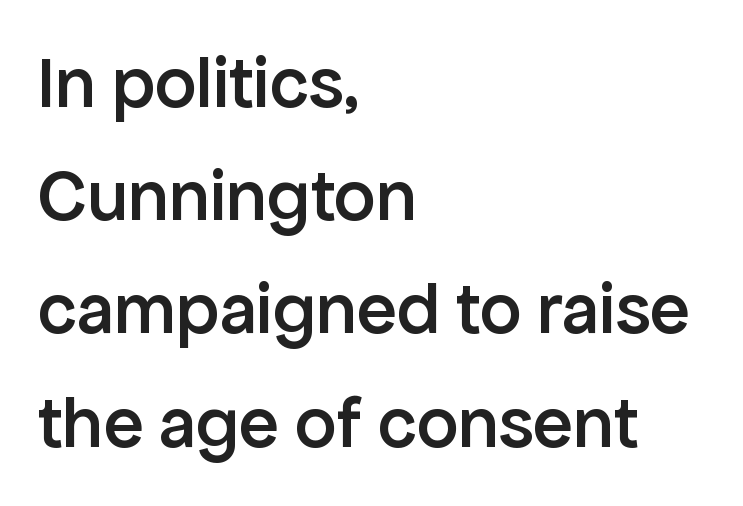
Q: Is the text bold? A: Semi-bold.
Q: Is the text italic (slanted)? A: No, it is upright.
Q: Is the typeface a serif or a sans-serif typeface? A: Sans-serif.
Q: Is the text underlined? A: No.
Q: How is the paragraph aligned? A: Left-aligned.
Q: Is the spacing between letters normal or unusually wide? A: Normal.
Q: Is the spacing between lines tight, normal or loose? A: Normal.
Q: Width (condensed, normal, or wide)? A: Normal.
Q: Stroke contrast? A: Low.
Q: x-height? A: Medium.
Q: Monospaced? A: No.
